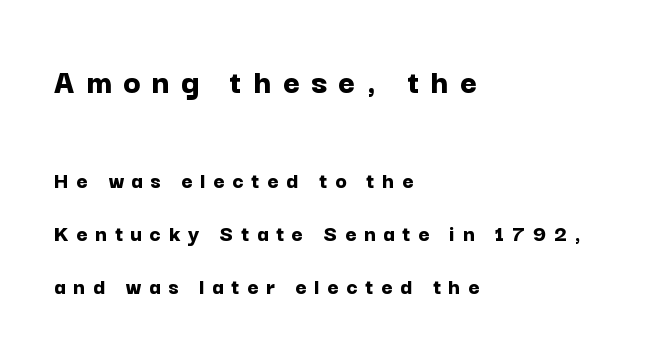
The image shows 36 px bold sans-serif type, upright; set left-aligned, loose line spacing (2.2x), unusually wide letter spacing (+0.32 em), not underlined; the first (top) block is 1.5x larger; low stroke contrast and a medium x-height.
